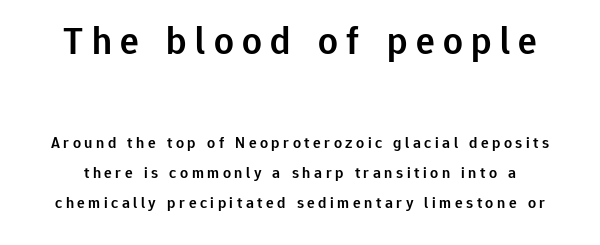
Q: Is the text bold? A: Semi-bold.
Q: Is the text italic (slanted)? A: No, it is upright.
Q: Is the typeface a serif or a sans-serif typeface? A: Sans-serif.
Q: Is the text underlined? A: No.
Q: Is the spacing between letters normal or unusually wide? A: Unusually wide.
Q: Which block of text is set in a larger size, the first (top) or the second (bottom)? A: The first (top) one.
Q: Width (condensed, normal, or wide)? A: Normal.
Q: Stroke contrast? A: Low.
Q: x-height? A: Medium.
Q: Monospaced? A: No.
